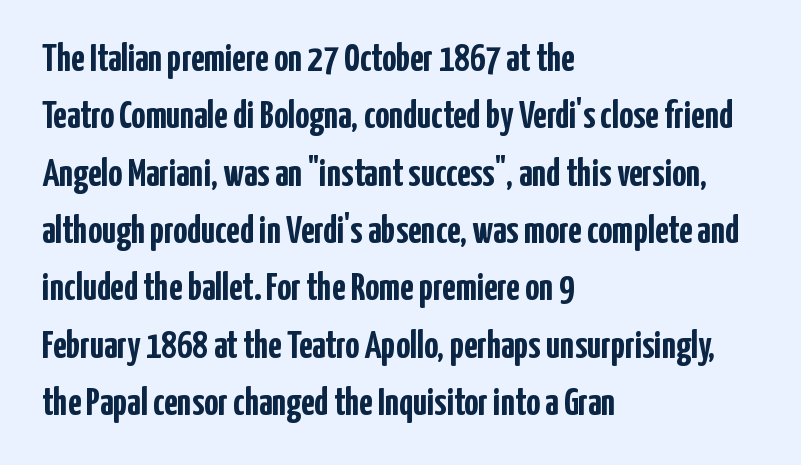
Q: Is the text bold? A: Yes.
Q: Is the text italic (slanted)? A: No, it is upright.
Q: Is the typeface a serif or a sans-serif typeface? A: Sans-serif.
Q: Is the text underlined? A: No.
Q: How is the paragraph aligned? A: Left-aligned.
Q: Is the spacing between letters normal or unusually wide? A: Normal.
Q: Is the spacing between lines tight, normal or loose? A: Normal.
Q: Width (condensed, normal, or wide)? A: Condensed.
Q: Stroke contrast? A: Low.
Q: x-height? A: Medium.
Q: Monospaced? A: No.
